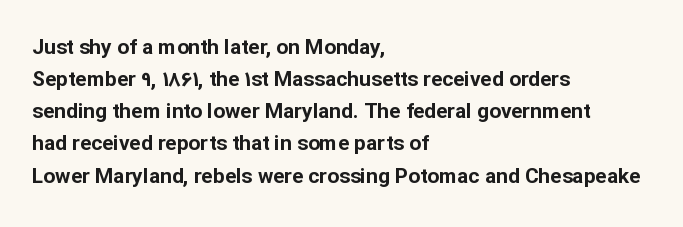
{"italic": "no", "bold": "yes", "underline": "no", "align": "left", "line_spacing": "normal", "line_spacing_ratio": 1.53, "letter_spacing": "normal", "letter_spacing_em": 0.0, "glyph_px": 21}
